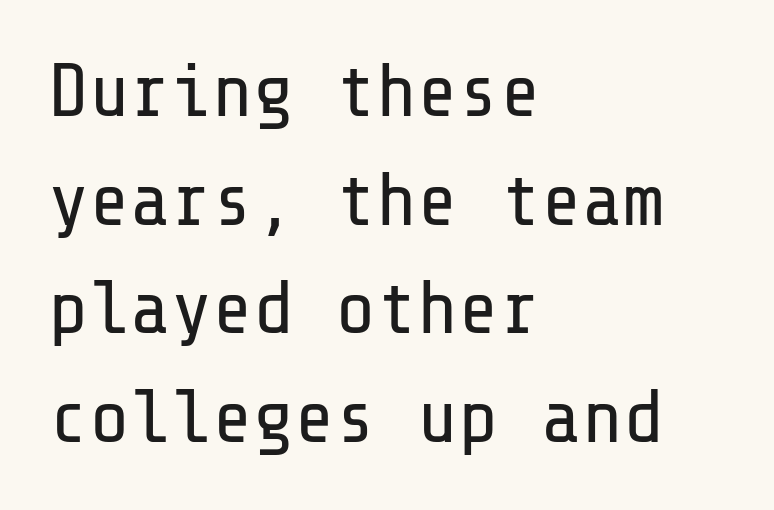
Q: Is the text bold? A: No.
Q: Is the text italic (slanted)? A: No, it is upright.
Q: Is the typeface a serif or a sans-serif typeface? A: Sans-serif.
Q: Is the text underlined? A: No.
Q: How is the paragraph aligned? A: Left-aligned.
Q: Is the spacing between letters normal or unusually wide? A: Normal.
Q: Is the spacing between lines tight, normal or loose? A: Normal.
Q: Width (condensed, normal, or wide)? A: Normal.
Q: Stroke contrast? A: Low.
Q: x-height? A: Medium.
